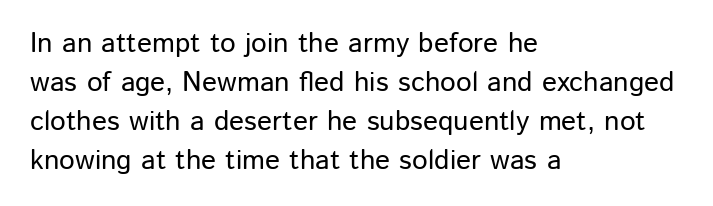
Q: Is the text italic (slanted)? A: No, it is upright.
Q: Is the typeface a serif or a sans-serif typeface? A: Sans-serif.
Q: Is the text underlined? A: No.
Q: How is the paragraph aligned? A: Left-aligned.
Q: Is the spacing between letters normal or unusually wide? A: Normal.
Q: Is the spacing between lines tight, normal or loose? A: Normal.
Q: Width (condensed, normal, or wide)? A: Normal.
Q: Stroke contrast? A: Low.
Q: x-height? A: Medium.
Q: Monospaced? A: No.
